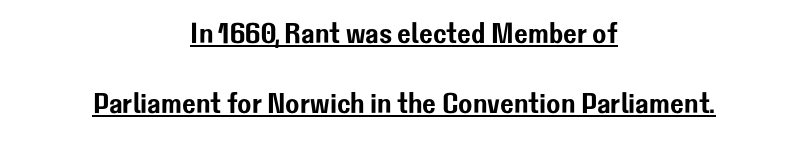
Is the letter spacing exaggerated? No — it looks like the ordinary default. A roman cut, with each character standing at attention. Letterform terminals end flat and unadorned throughout the passage. You could not count columns in this text — the font is proportionally spaced. The rendering uses a large line-height, opening up the rows. Honestly, the underline is the first thing you notice here.
